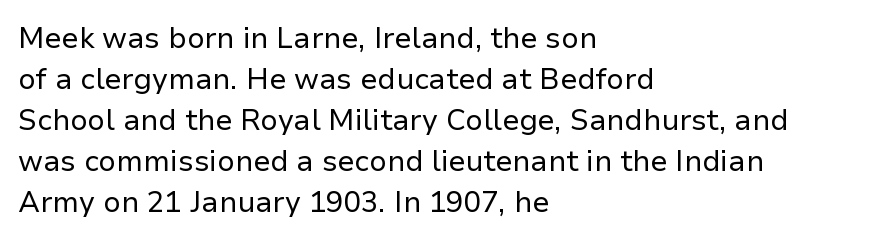
{"serif": "no", "italic": "no", "bold": "no", "weight": "regular", "width": "normal", "stroke_contrast": "low", "x_height": "medium", "monospaced": "no", "underline": "no", "align": "left", "line_spacing": "normal", "line_spacing_ratio": 1.41, "letter_spacing": "normal", "letter_spacing_em": 0.0, "glyph_px": 29}
